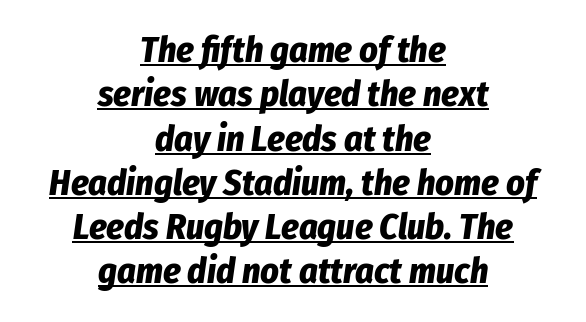
{"italic": "yes", "lean": "right", "slant_degrees": 8, "bold": "yes", "weight": "bold", "width": "condensed", "stroke_contrast": "low", "x_height": "medium", "monospaced": "no", "underline": "yes", "align": "center", "line_spacing_ratio": 1.23, "letter_spacing": "normal", "letter_spacing_em": 0.0, "glyph_px": 36}
